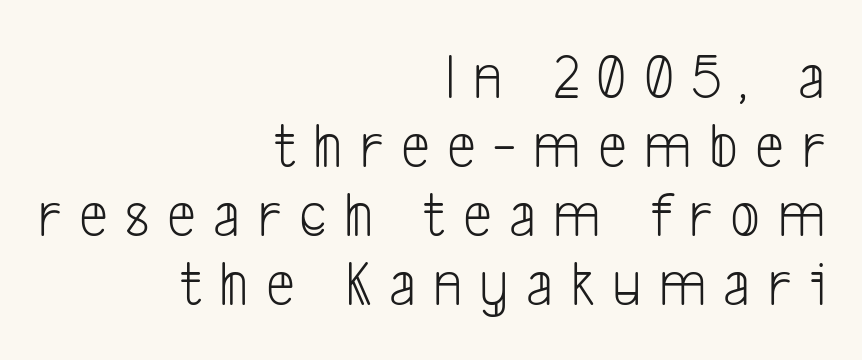
Q: Is the text bold? A: No.
Q: Is the typeface a serif or a sans-serif typeface? A: Sans-serif.
Q: Is the text underlined? A: No.
Q: How is the paragraph aligned? A: Right-aligned.
Q: Is the spacing between letters normal or unusually wide? A: Unusually wide.
Q: Is the spacing between lines tight, normal or loose? A: Tight.
Q: Width (condensed, normal, or wide)? A: Condensed.
Q: Stroke contrast? A: Low.
Q: x-height? A: Medium.
Q: Monospaced? A: No.
